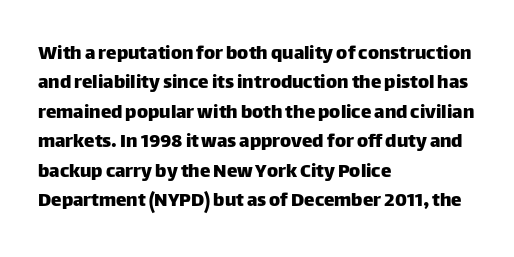
If you drew a ruler down the left edge, every line would touch it. The foot of each line stays bare and open. What's the leading like? Ordinary, nothing unusual. The axis of the letterforms is exactly vertical. Observe the ordinary spacing: letters are neighbours, not strangers.
